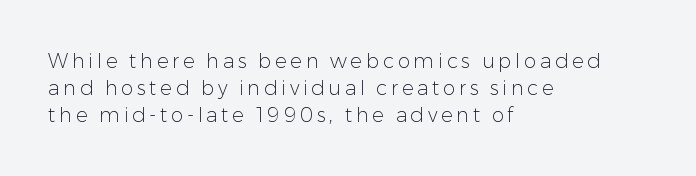
The image shows 20 px text type, upright; set left-aligned, normal line spacing (1.34x), not underlined.
